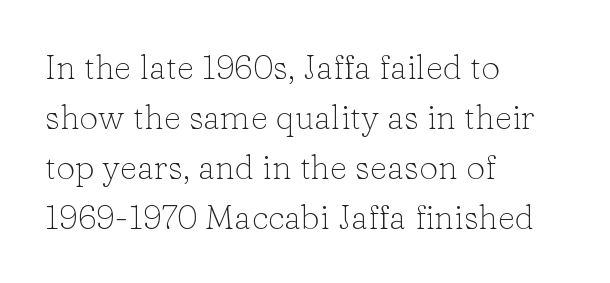
The image shows 34 px light serif type, upright; set left-aligned, normal line spacing (1.47x), normal letter spacing, not underlined; low stroke contrast and a medium x-height.
